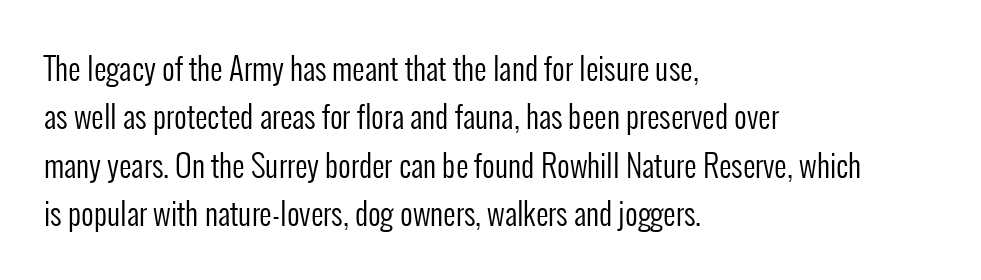
The image shows 31 px regular-weight, condensed sans-serif type, upright; set left-aligned, normal line spacing (1.56x), normal letter spacing, not underlined; low stroke contrast and a medium x-height.
